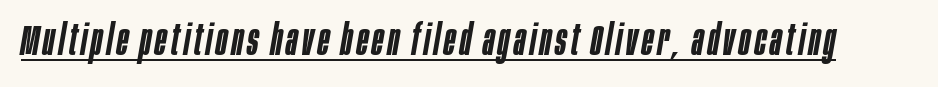
Beneath each row of characters lies a ruled line. Tall strokes in this sample are angled rather than plumb. Look at the stroke-to-counter ratio: somewhat heavy, a semibold. The face used here is proportionally spaced, like ordinary book or web type.
